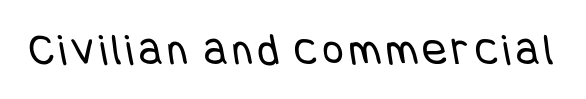
The letterforms sit at book weight or below. The font family rendered here belongs to the sans-serif group. The foot of each line stays bare and open.
